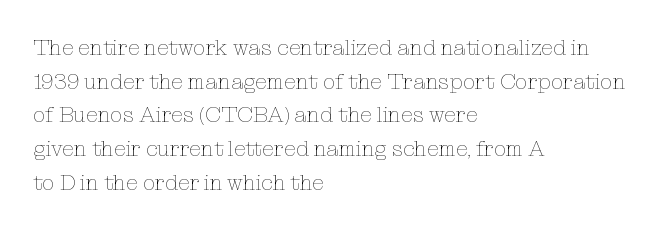
Unbolded letterforms with no extra heft. The letterforms sit shoulder to shoulder at normal distance. Line spacing here is normal. Glance below the letters and you will spot only blank space. Visually the block forms a straight wall on the left and a jagged coastline on the right.
